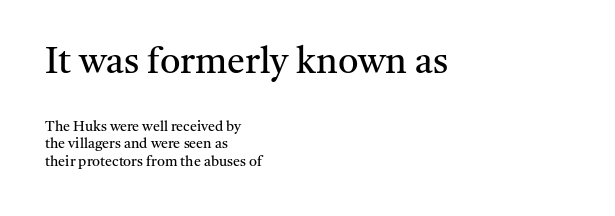
Q: Is the text bold? A: No.
Q: Is the text italic (slanted)? A: No, it is upright.
Q: Is the typeface a serif or a sans-serif typeface? A: Serif.
Q: Is the text underlined? A: No.
Q: How is the paragraph aligned? A: Left-aligned.
Q: Is the spacing between letters normal or unusually wide? A: Normal.
Q: Is the spacing between lines tight, normal or loose? A: Normal.
Q: Which block of text is set in a larger size, the first (top) or the second (bottom)? A: The first (top) one.
Q: Width (condensed, normal, or wide)? A: Normal.
Q: Stroke contrast? A: Medium.
Q: x-height? A: Medium.
Q: Monospaced? A: No.
